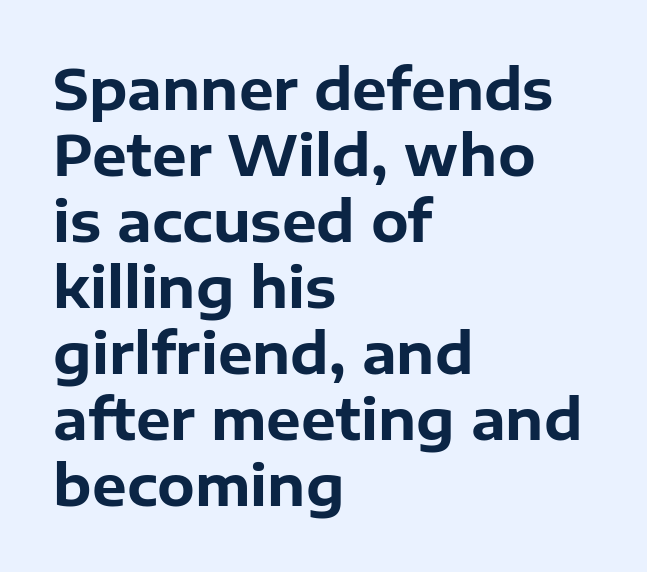
The letters advance in unequal steps, a hallmark of proportional type. The sample has been set heavy, in full bold. One-word summary of the alignment: left. Students, note that the glyphs here touch the page at normal intervals. Posture: upright roman. Nothing sits at the stroke ends, so this counts as sans-serif.
